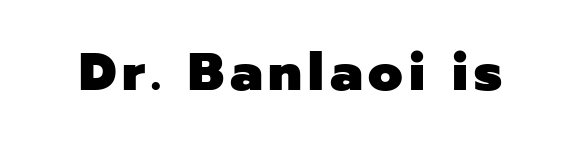
Q: Is the text bold? A: Yes.
Q: Is the text italic (slanted)? A: No, it is upright.
Q: Is the typeface a serif or a sans-serif typeface? A: Sans-serif.
Q: Is the text underlined? A: No.
Q: Width (condensed, normal, or wide)? A: Normal.
Q: Stroke contrast? A: Low.
Q: x-height? A: Medium.
Q: Monospaced? A: No.
